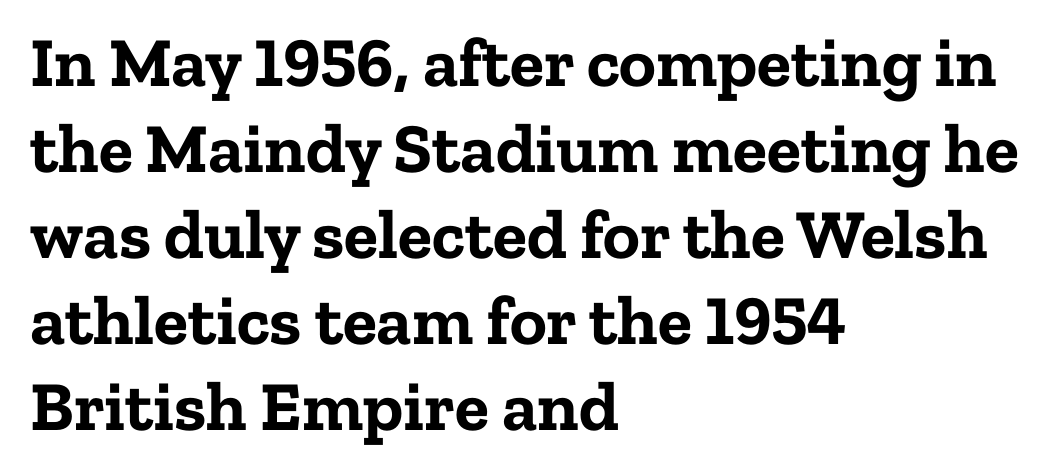
Bold? Absolutely — the strokes are thick and heavy. The font's upright variant was chosen for this text. Nobody drew a line under any word here. Each line starts at the same left margin while the right side varies. To sum up the face: it has serifs. This rendering leaves character spacing at its baseline value.
